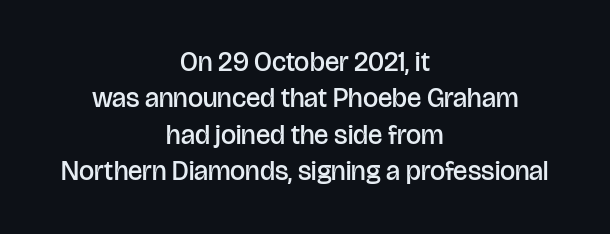
Q: Is the text bold? A: Semi-bold.
Q: Is the text italic (slanted)? A: No, it is upright.
Q: Is the text underlined? A: No.
Q: How is the paragraph aligned? A: Centered.
Q: Is the spacing between letters normal or unusually wide? A: Normal.
Q: Is the spacing between lines tight, normal or loose? A: Normal.
